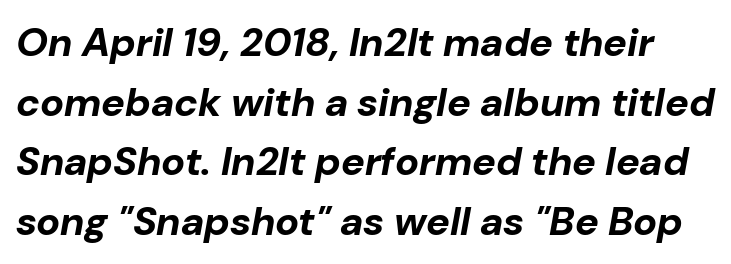
{"italic": "yes", "lean": "right", "slant_degrees": 10, "bold": "yes", "weight": "bold", "width": "normal", "stroke_contrast": "low", "x_height": "medium", "monospaced": "no", "underline": "no", "line_spacing": "normal", "line_spacing_ratio": 1.49, "letter_spacing": "normal", "letter_spacing_em": 0.0, "glyph_px": 40}
